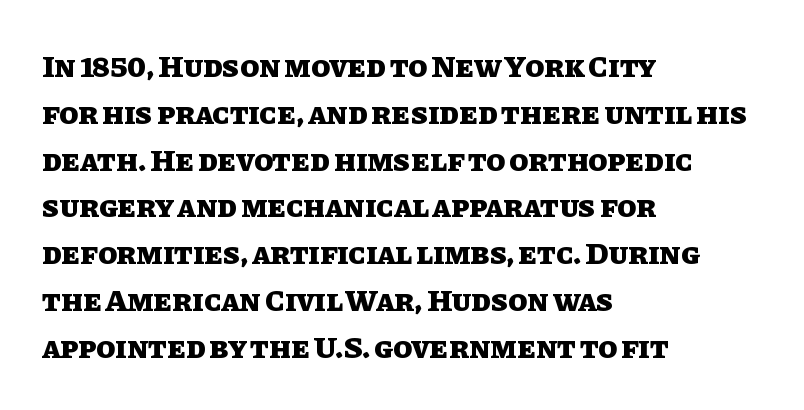
Q: Is the text bold? A: Yes.
Q: Is the text italic (slanted)? A: No, it is upright.
Q: Is the text underlined? A: No.
Q: How is the paragraph aligned? A: Left-aligned.
Q: Is the spacing between letters normal or unusually wide? A: Normal.
Q: Is the spacing between lines tight, normal or loose? A: Normal.
Q: Width (condensed, normal, or wide)? A: Normal.
Q: Stroke contrast? A: Low.
Q: x-height? A: Large.
Q: Monospaced? A: No.
